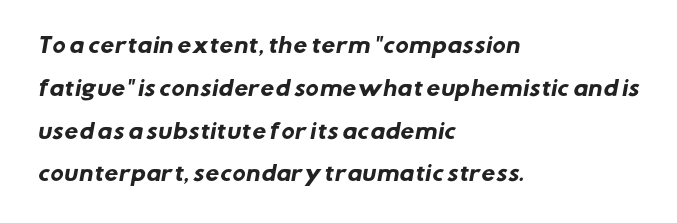
What weight is shown? A full bold with thick strokes. The gap between lines stays unmarked. These lines stand farther apart than default settings would place them. Notice how the passage keeps a crisp vertical edge on the left only.
